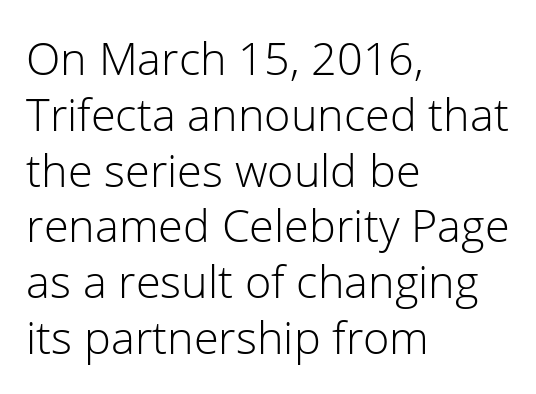
{"serif": "no", "italic": "no", "bold": "no", "weight": "light", "width": "normal", "stroke_contrast": "low", "x_height": "medium", "monospaced": "no", "underline": "no", "align": "left", "line_spacing_ratio": 1.24, "letter_spacing": "normal", "letter_spacing_em": 0.0, "glyph_px": 45}
